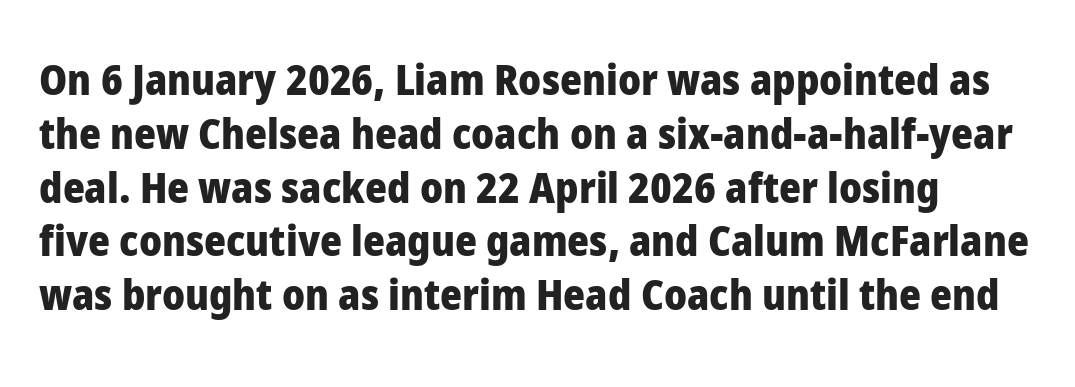
The image shows 42 px heavy sans-serif type, upright; set normal line spacing (1.28x), normal letter spacing, not underlined; low stroke contrast and a medium x-height.
